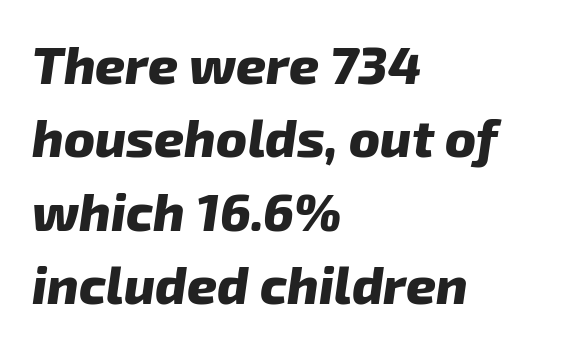
The image shows 52 px heavy type, italic (leaning right); set left-aligned, normal line spacing (1.41x), normal letter spacing, not underlined; low stroke contrast and a medium x-height.
